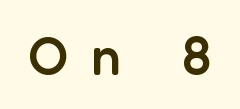
Beneath every word, the page is bare. Heft: intermediate — a semibold. The rendering inserts visible extra space after every character. Look at the bottom of the vertical strokes: they stop flat, with no serifs. It's the straight-up-and-down kind of type.
